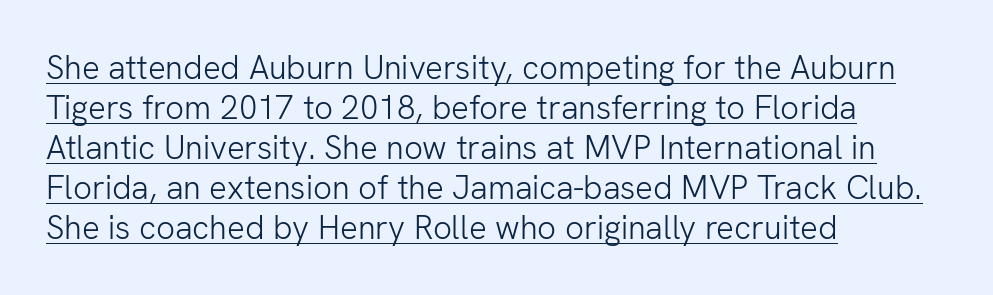
The image shows 33 px light sans-serif type, upright; set left-aligned, line spacing 1.21x, normal letter spacing, underlined; low stroke contrast and a medium x-height.
